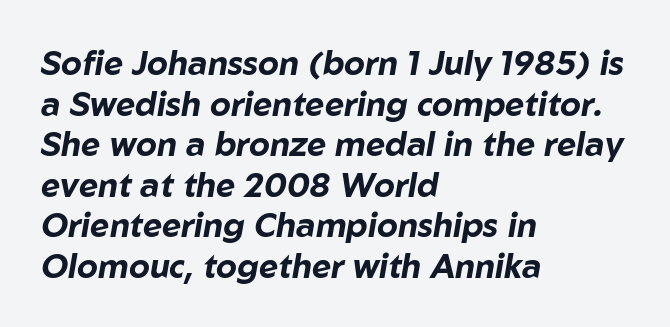
The lettering tilts uniformly, giving the passage an italic look. Its strokes are broad and dark, the hallmark of bold type. Proportional: the letters do not fall into vertical columns. Caption: standard tracking, unaltered. Anything drawn beneath the words? Only blank space. This sample is left-justified, so line endings fall wherever the words run out.
